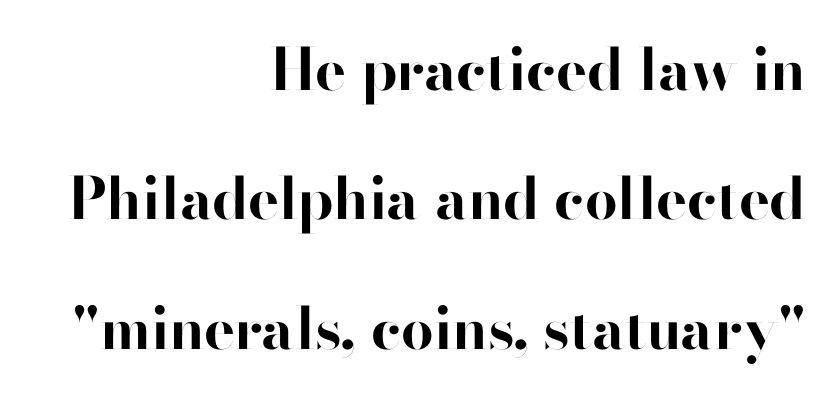
Q: Is the text bold? A: Yes.
Q: Is the text italic (slanted)? A: No, it is upright.
Q: Is the typeface a serif or a sans-serif typeface? A: Sans-serif.
Q: Is the text underlined? A: No.
Q: How is the paragraph aligned? A: Right-aligned.
Q: Is the spacing between letters normal or unusually wide? A: Normal.
Q: Is the spacing between lines tight, normal or loose? A: Loose.
Q: Width (condensed, normal, or wide)? A: Normal.
Q: Stroke contrast? A: High.
Q: x-height? A: Small.
Q: Monospaced? A: No.
